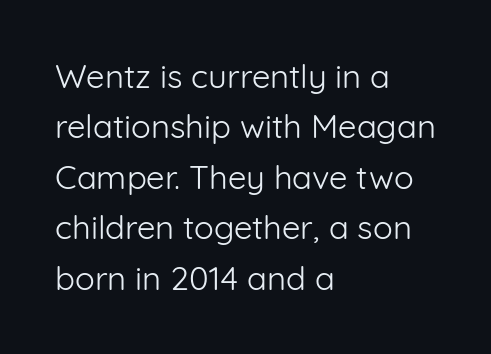
{"serif": "no", "italic": "no", "bold": "no", "weight": "light", "width": "normal", "stroke_contrast": "low", "x_height": "medium", "monospaced": "no", "underline": "no", "align": "left", "line_spacing": "normal", "line_spacing_ratio": 1.53, "letter_spacing": "normal", "letter_spacing_em": 0.0, "glyph_px": 33}
